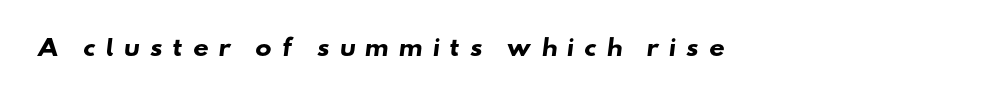
Q: Is the text bold? A: Yes.
Q: Is the text underlined? A: No.
Q: Is the spacing between letters normal or unusually wide? A: Unusually wide.
